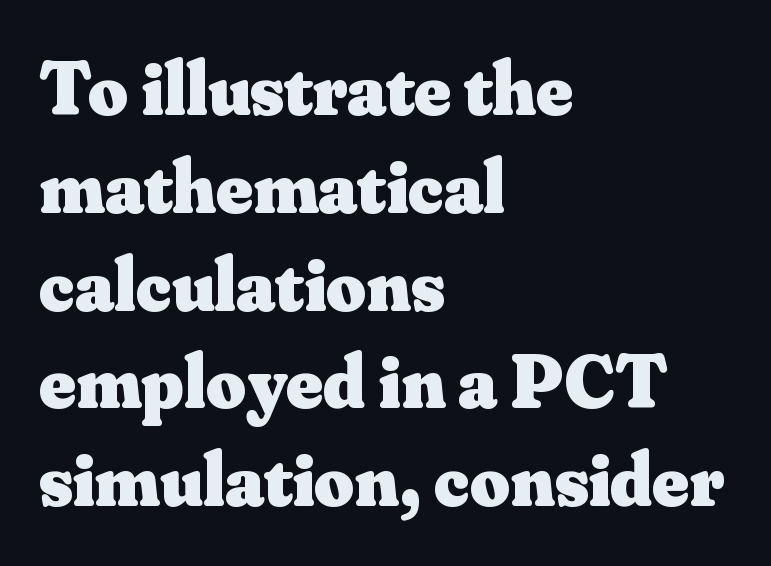
The image shows 77 px heavy serif type, upright; set left-aligned, normal line spacing (1.27x), normal letter spacing, not underlined; medium stroke contrast and a small x-height.
